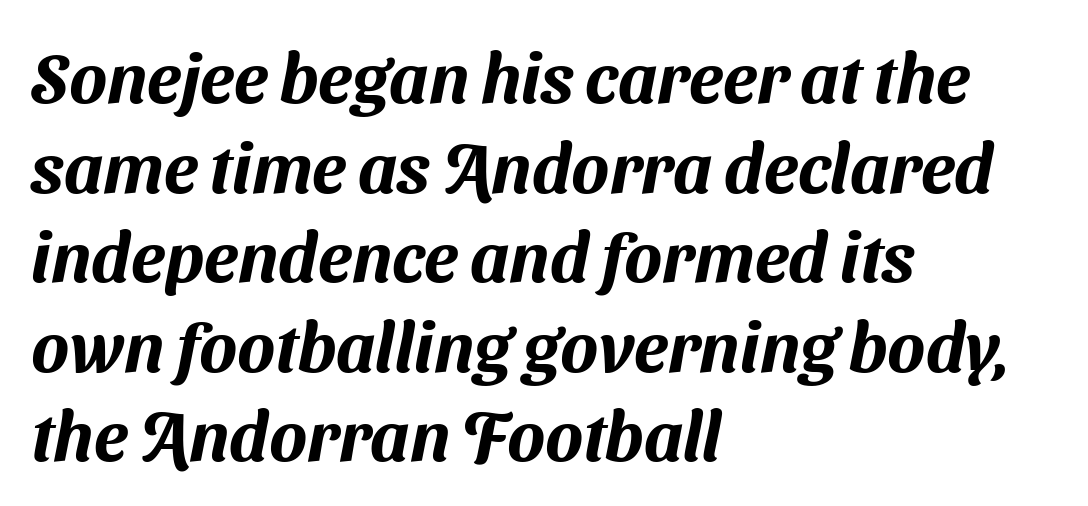
The image shows 70 px sans-serif type; set left-aligned, normal line spacing (1.28x), normal letter spacing, not underlined; medium stroke contrast and a medium x-height.
